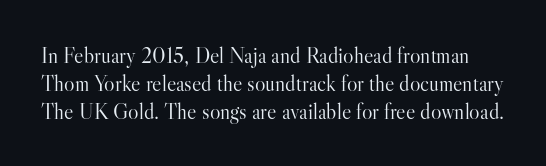
The image shows 22 px text type, upright; set normal line spacing (1.27x), normal letter spacing, not underlined.
